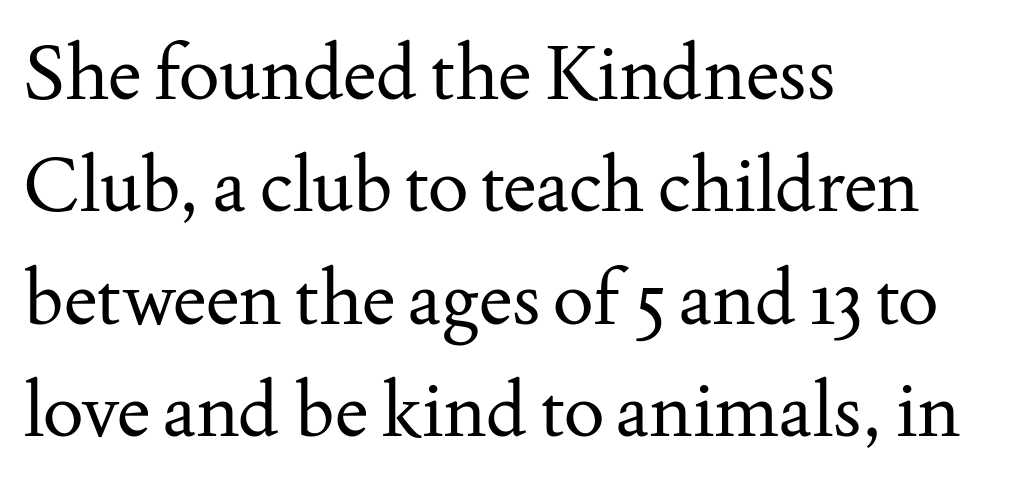
The image shows 76 px regular-weight serif type, upright; set left-aligned, normal line spacing (1.48x), normal letter spacing, not underlined; medium stroke contrast and a small x-height.
